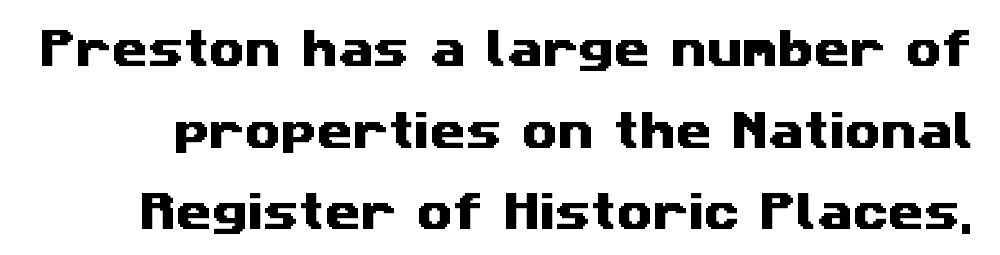
Q: Is the typeface a serif or a sans-serif typeface? A: Sans-serif.
Q: Is the text underlined? A: No.
Q: Is the spacing between letters normal or unusually wide? A: Normal.
Q: Is the spacing between lines tight, normal or loose? A: Loose.
Q: Width (condensed, normal, or wide)? A: Wide.
Q: Stroke contrast? A: Medium.
Q: x-height? A: Medium.
Q: Monospaced? A: No.
